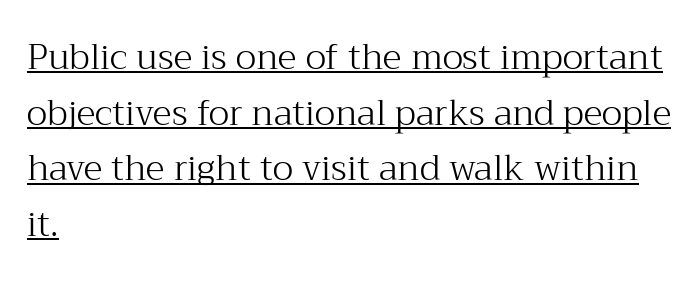
Q: Is the text bold? A: No.
Q: Is the text italic (slanted)? A: No, it is upright.
Q: Is the typeface a serif or a sans-serif typeface? A: Serif.
Q: Is the text underlined? A: Yes.
Q: How is the paragraph aligned? A: Left-aligned.
Q: Is the spacing between letters normal or unusually wide? A: Normal.
Q: Is the spacing between lines tight, normal or loose? A: Normal.
Q: Width (condensed, normal, or wide)? A: Normal.
Q: Stroke contrast? A: Medium.
Q: x-height? A: Medium.
Q: Monospaced? A: No.
